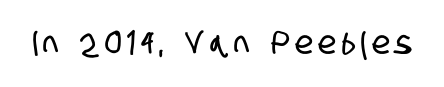
Q: Is the typeface a serif or a sans-serif typeface? A: Sans-serif.
Q: Is the text underlined? A: No.
Q: Width (condensed, normal, or wide)? A: Condensed.
Q: Stroke contrast? A: Low.
Q: x-height? A: Large.
Q: Monospaced? A: No.
